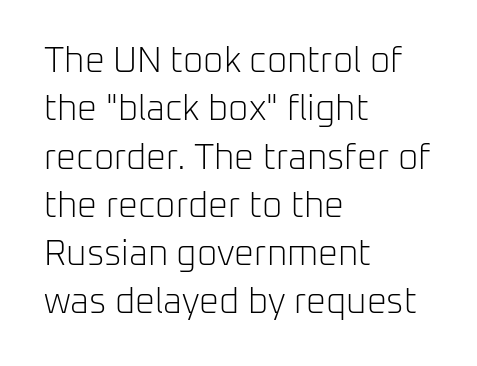
Q: Is the text bold? A: No.
Q: Is the text italic (slanted)? A: No, it is upright.
Q: Is the typeface a serif or a sans-serif typeface? A: Sans-serif.
Q: Is the text underlined? A: No.
Q: How is the paragraph aligned? A: Left-aligned.
Q: Is the spacing between letters normal or unusually wide? A: Normal.
Q: Is the spacing between lines tight, normal or loose? A: Normal.
Q: Width (condensed, normal, or wide)? A: Normal.
Q: Stroke contrast? A: Low.
Q: x-height? A: Medium.
Q: Monospaced? A: No.
